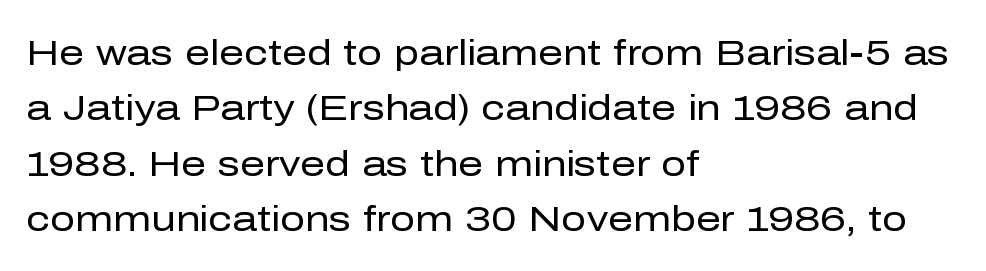
Q: Is the text bold? A: No.
Q: Is the text italic (slanted)? A: No, it is upright.
Q: Is the typeface a serif or a sans-serif typeface? A: Sans-serif.
Q: Is the text underlined? A: No.
Q: How is the paragraph aligned? A: Left-aligned.
Q: Is the spacing between letters normal or unusually wide? A: Normal.
Q: Is the spacing between lines tight, normal or loose? A: Normal.
Q: Width (condensed, normal, or wide)? A: Normal.
Q: Stroke contrast? A: Low.
Q: x-height? A: Medium.
Q: Monospaced? A: No.
